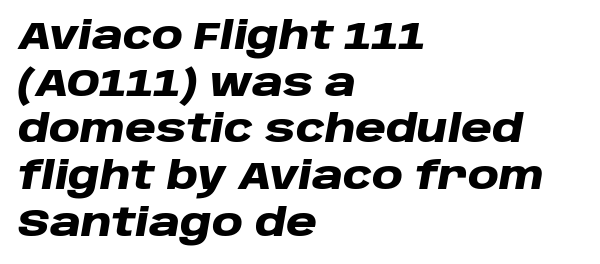
Tall strokes in this sample are angled rather than plumb. Spacing verdict: proportional, widths tailored to each character. Summary of weight: heavy, a full bold. Letters rest on an invisible, unmarked baseline.
